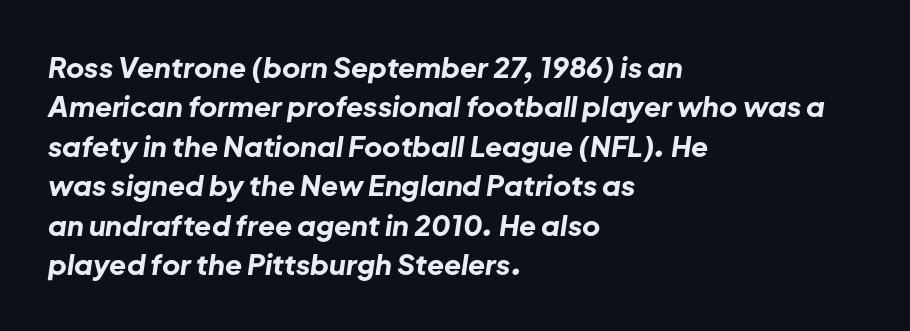
{"italic": "yes", "lean": "right", "slant_degrees": 8, "bold": "yes", "weight": "bold", "width": "normal", "stroke_contrast": "low", "x_height": "medium", "monospaced": "no", "underline": "no", "align": "left", "line_spacing": "normal", "line_spacing_ratio": 1.41, "letter_spacing": "normal", "letter_spacing_em": 0.0, "glyph_px": 28}
